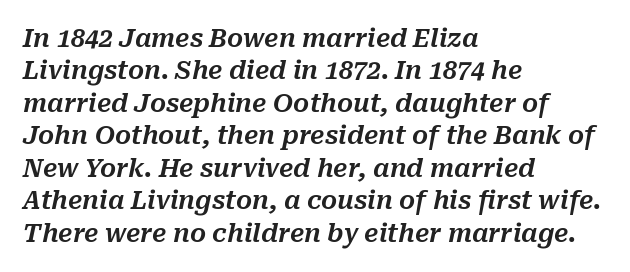
The image shows 25 px text type, italic (leaning right); set left-aligned, normal line spacing (1.3x), normal letter spacing, not underlined.
